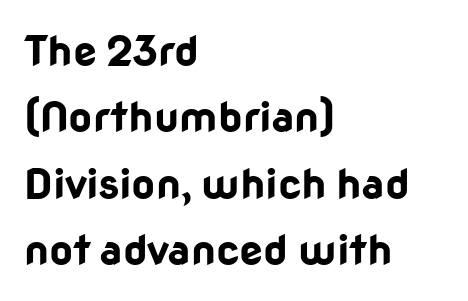
The image shows 42 px bold sans-serif type, upright; set left-aligned, normal line spacing (1.58x), normal letter spacing, not underlined; low stroke contrast and a medium x-height.
